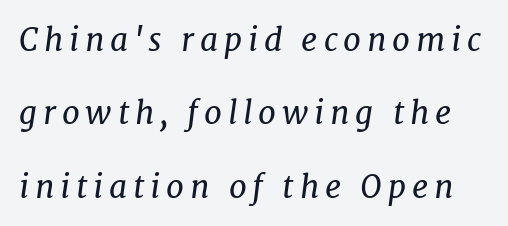
{"serif": "yes", "italic": "yes", "lean": "right", "slant_degrees": 7, "bold": "no", "weight": "regular", "width": "normal", "stroke_contrast": "low", "x_height": "medium", "monospaced": "no", "underline": "no", "line_spacing": "loose", "line_spacing_ratio": 2.29, "glyph_px": 32}
